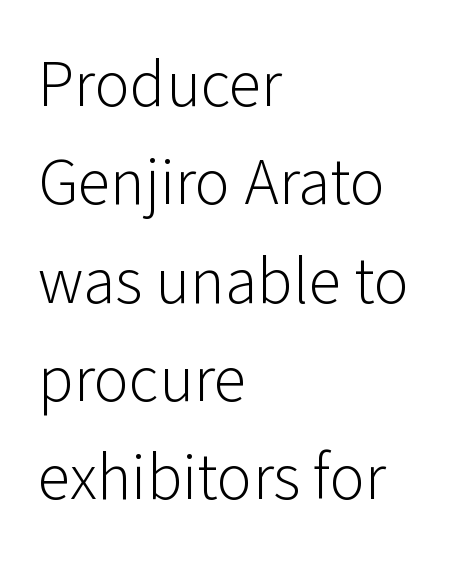
Q: Is the text bold? A: No.
Q: Is the text italic (slanted)? A: No, it is upright.
Q: Is the typeface a serif or a sans-serif typeface? A: Sans-serif.
Q: Is the text underlined? A: No.
Q: How is the paragraph aligned? A: Left-aligned.
Q: Is the spacing between letters normal or unusually wide? A: Normal.
Q: Is the spacing between lines tight, normal or loose? A: Normal.
Q: Width (condensed, normal, or wide)? A: Normal.
Q: Stroke contrast? A: Low.
Q: x-height? A: Medium.
Q: Monospaced? A: No.
